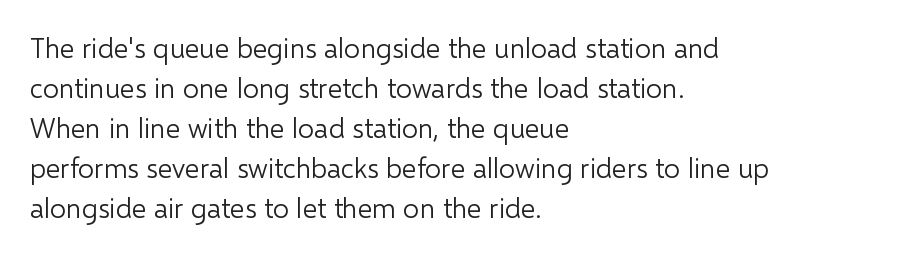
Underlining? Definitely not there. Whoever set this chose a conventional vertical rhythm. Think standard paragraph weight, or any step lighter than that. The type is set solid horizontally, with unmodified tracking. Each letter keeps its own natural width here, so spacing adapts to shape.
